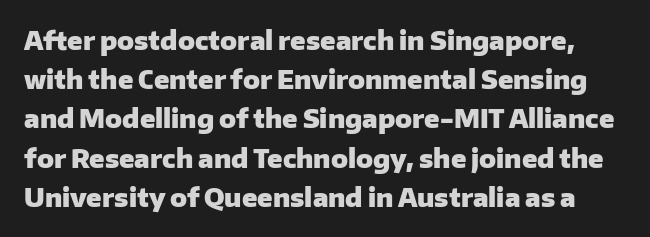
{"italic": "no", "bold": "yes", "underline": "no", "line_spacing": "normal", "line_spacing_ratio": 1.57, "letter_spacing": "normal", "letter_spacing_em": 0.0, "glyph_px": 25}
